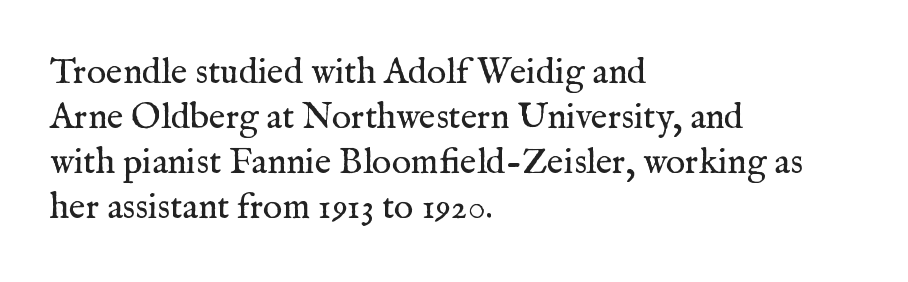
The image shows 36 px regular-weight serif type, upright; set left-aligned, normal line spacing (1.25x), normal letter spacing, not underlined; medium stroke contrast and a medium x-height.
